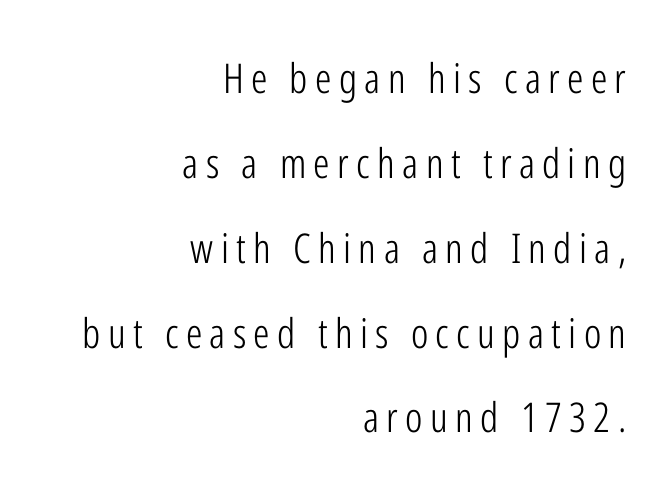
Students, observe: this is what heavily led, spacious text looks like. Each letter keeps its own natural width here, so spacing adapts to shape. Quick note: underline off. This is roman type, the default non-slanted kind. The weight would be labelled regular, book, light, or lighter still. The paragraph has a hard right edge and a soft left edge.
